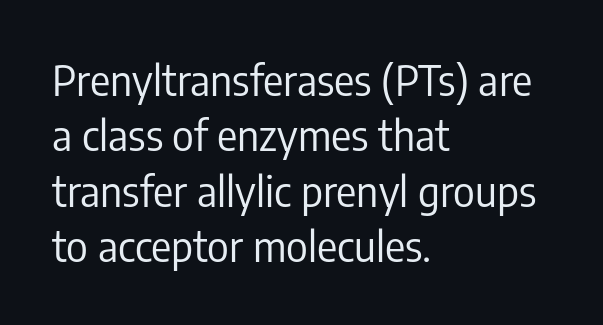
The image shows 42 px regular-weight, condensed sans-serif type, upright; set left-aligned, normal line spacing (1.32x), normal letter spacing, not underlined; low stroke contrast and a medium x-height.
